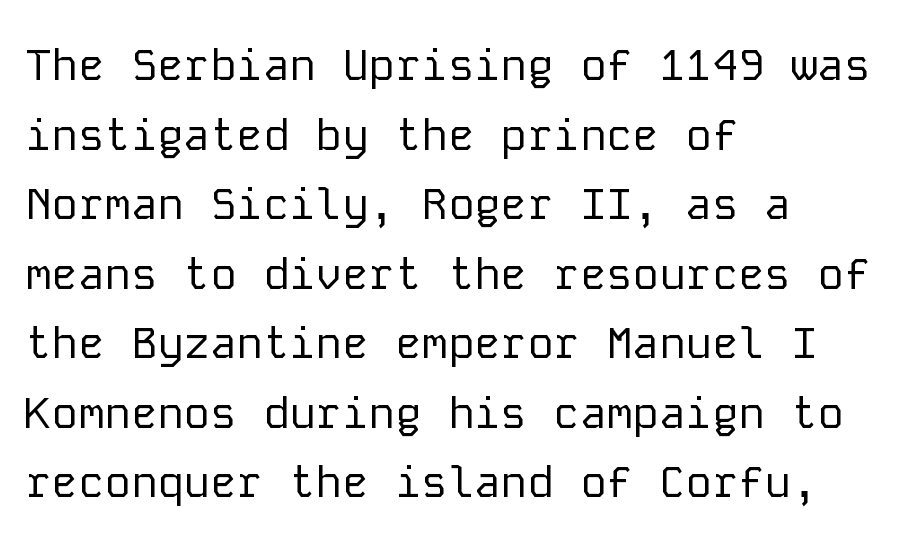
The letterforms sit shoulder to shoulder at normal distance. This sample has the even, mechanical cadence of fixed-width lettering. If you drew a ruler down the left edge, every line would touch it. The type sits square on the baseline with zero lean.
